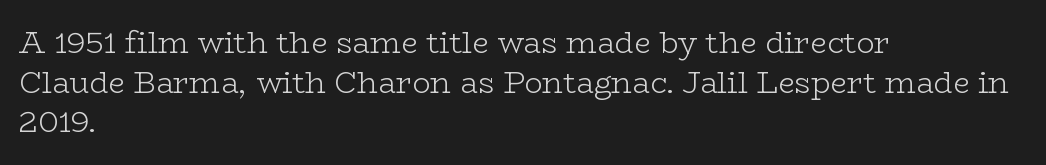
The image shows 30 px light, wide serif type, upright; set left-aligned, normal line spacing (1.32x), normal letter spacing, not underlined; low stroke contrast and a medium x-height.
